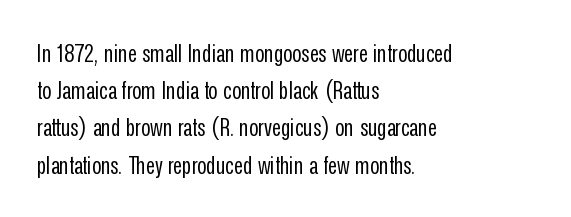
Q: Is the text bold? A: No.
Q: Is the text italic (slanted)? A: No, it is upright.
Q: Is the text underlined? A: No.
Q: How is the paragraph aligned? A: Left-aligned.
Q: Is the spacing between letters normal or unusually wide? A: Normal.
Q: Is the spacing between lines tight, normal or loose? A: Normal.
